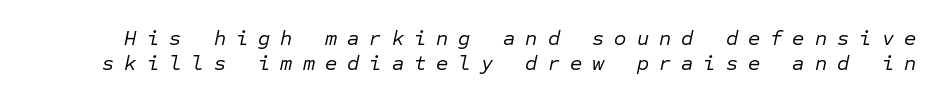
{"italic": "yes", "lean": "right", "slant_degrees": 12, "bold": "no", "underline": "no", "line_spacing_ratio": 1.17, "letter_spacing": "wide", "letter_spacing_em": 0.48, "glyph_px": 21}
